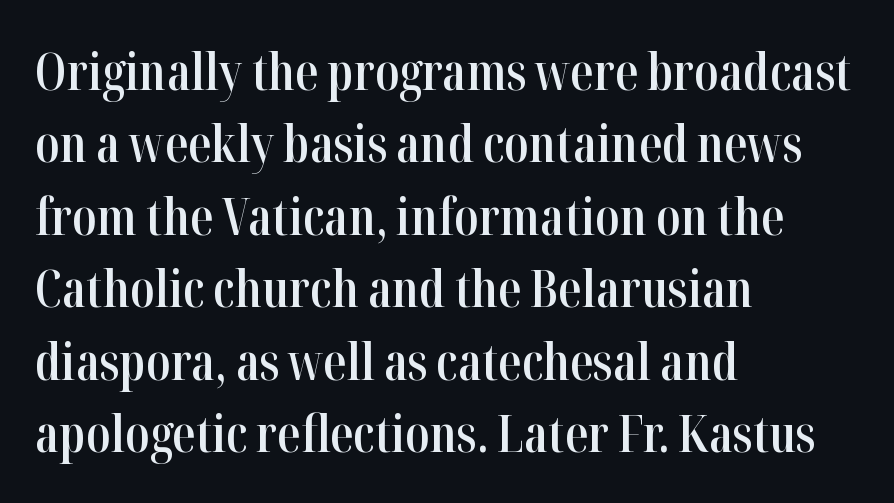
Q: Is the text bold? A: Semi-bold.
Q: Is the text italic (slanted)? A: No, it is upright.
Q: Is the typeface a serif or a sans-serif typeface? A: Serif.
Q: Is the text underlined? A: No.
Q: How is the paragraph aligned? A: Left-aligned.
Q: Is the spacing between letters normal or unusually wide? A: Normal.
Q: Is the spacing between lines tight, normal or loose? A: Normal.
Q: Width (condensed, normal, or wide)? A: Condensed.
Q: Stroke contrast? A: High.
Q: x-height? A: Medium.
Q: Monospaced? A: No.
